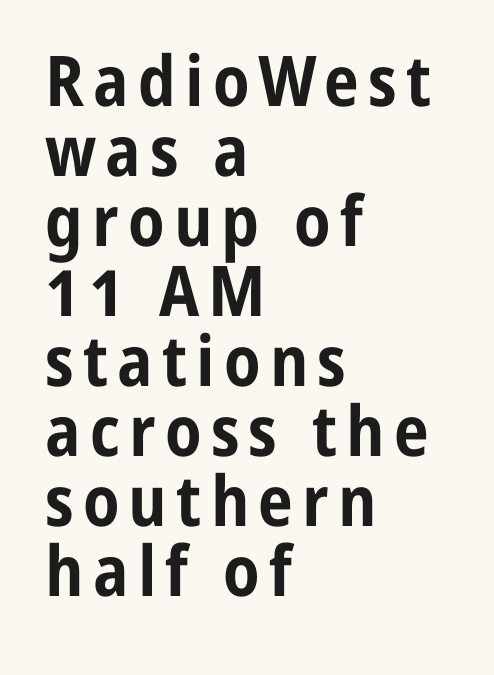
{"serif": "no", "italic": "no", "bold": "yes", "weight": "bold", "width": "condensed", "stroke_contrast": "low", "x_height": "medium", "monospaced": "no", "underline": "no", "align": "left", "line_spacing": "tight", "line_spacing_ratio": 1.0, "glyph_px": 70}
